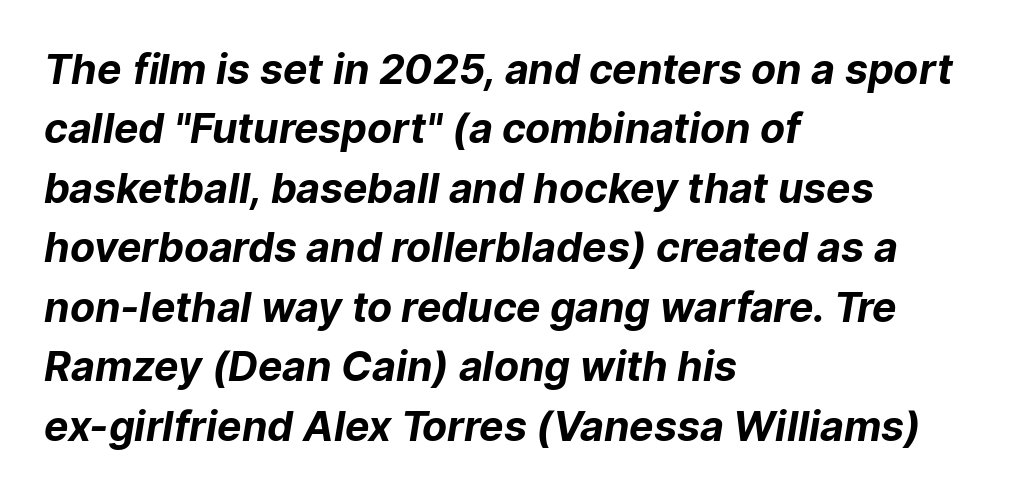
Q: Is the text bold? A: Yes.
Q: Is the typeface a serif or a sans-serif typeface? A: Sans-serif.
Q: Is the text underlined? A: No.
Q: How is the paragraph aligned? A: Left-aligned.
Q: Is the spacing between letters normal or unusually wide? A: Normal.
Q: Is the spacing between lines tight, normal or loose? A: Normal.
Q: Width (condensed, normal, or wide)? A: Normal.
Q: Stroke contrast? A: Low.
Q: x-height? A: Medium.
Q: Monospaced? A: No.
